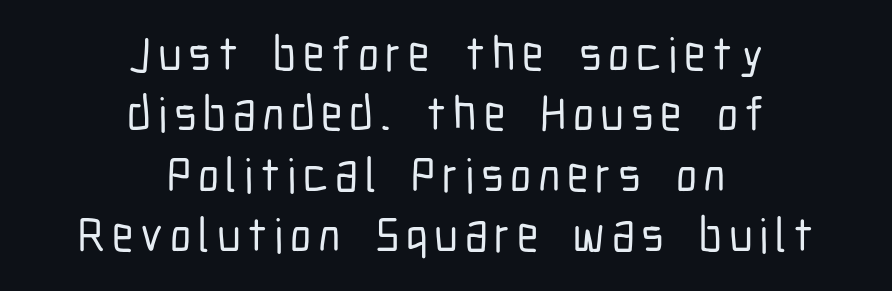
The image shows 48 px condensed sans-serif type, upright; set centered, normal line spacing (1.26x), not underlined; low stroke contrast and a medium x-height.
